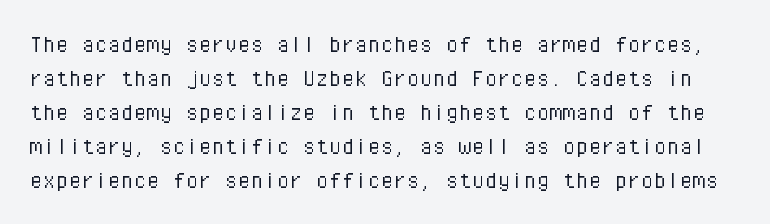
Q: Is the text bold? A: No.
Q: Is the text italic (slanted)? A: No, it is upright.
Q: Is the text underlined? A: No.
Q: Is the spacing between letters normal or unusually wide? A: Normal.
Q: Is the spacing between lines tight, normal or loose? A: Normal.
